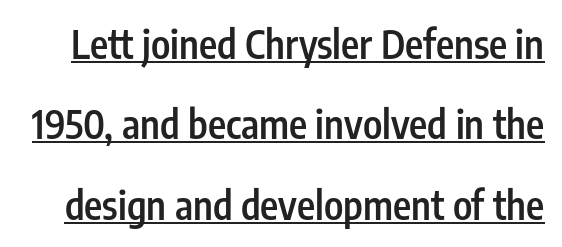
Tracking here is standard; glyphs follow each other at the usual distance. The face used here is a semibold: visibly heavier than regular, lighter than bold. Here the designer chose a conventional face with non-uniform glyph widths. The passage shown is underscored from start to finish. Are there feet on the stems? There aren't — it's a sans. Vertical strokes here are truly vertical.
